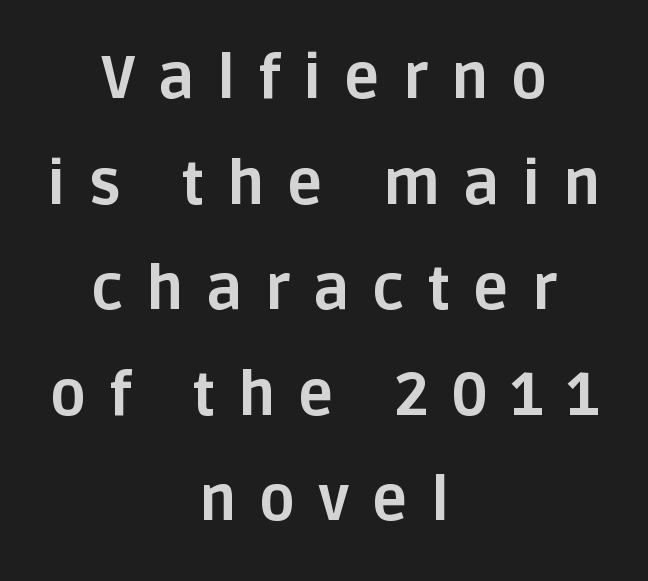
Q: Is the text bold? A: Yes.
Q: Is the text italic (slanted)? A: No, it is upright.
Q: Is the typeface a serif or a sans-serif typeface? A: Sans-serif.
Q: Is the text underlined? A: No.
Q: How is the paragraph aligned? A: Centered.
Q: Is the spacing between letters normal or unusually wide? A: Unusually wide.
Q: Width (condensed, normal, or wide)? A: Normal.
Q: Stroke contrast? A: Low.
Q: x-height? A: Large.
Q: Monospaced? A: No.
